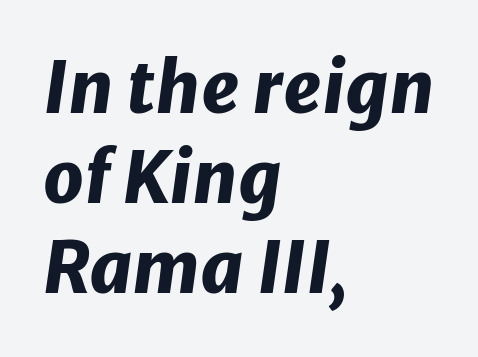
Varying glyph widths throughout — classic text-font behaviour. This block has exactly the height ordinary leading produces. The setting favours the left margin, as ordinary paragraphs usually do. The type is set solid horizontally, with unmodified tracking.
